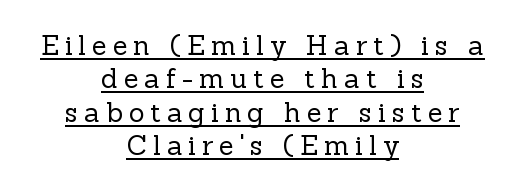
{"italic": "no", "bold": "no", "underline": "yes", "align": "center", "line_spacing_ratio": 1.24, "letter_spacing": "wide", "letter_spacing_em": 0.22, "glyph_px": 27}
